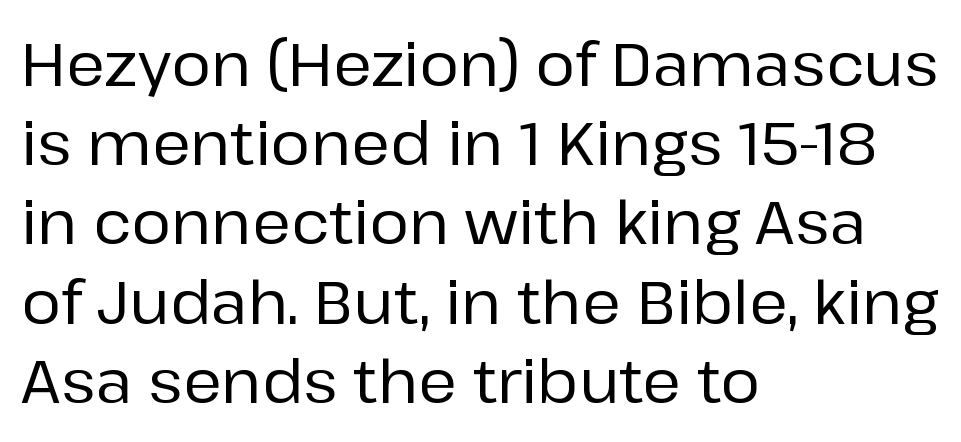
Q: Is the text italic (slanted)? A: No, it is upright.
Q: Is the typeface a serif or a sans-serif typeface? A: Sans-serif.
Q: Is the text underlined? A: No.
Q: How is the paragraph aligned? A: Left-aligned.
Q: Is the spacing between letters normal or unusually wide? A: Normal.
Q: Is the spacing between lines tight, normal or loose? A: Normal.
Q: Width (condensed, normal, or wide)? A: Normal.
Q: Stroke contrast? A: Low.
Q: x-height? A: Medium.
Q: Monospaced? A: No.
